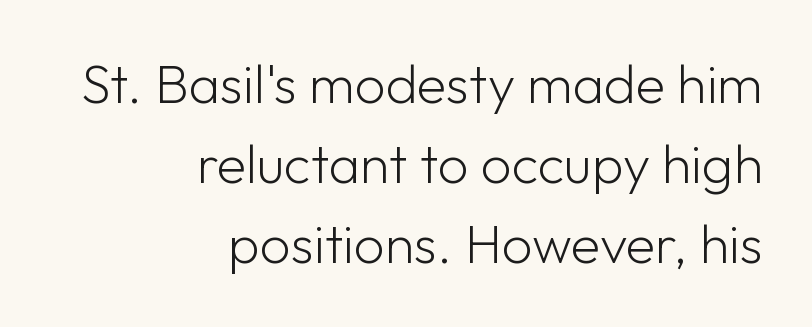
{"serif": "no", "italic": "no", "bold": "no", "weight": "light", "width": "normal", "stroke_contrast": "low", "x_height": "medium", "monospaced": "no", "underline": "no", "align": "right", "line_spacing": "normal", "line_spacing_ratio": 1.48, "letter_spacing": "normal", "letter_spacing_em": 0.0, "glyph_px": 54}
